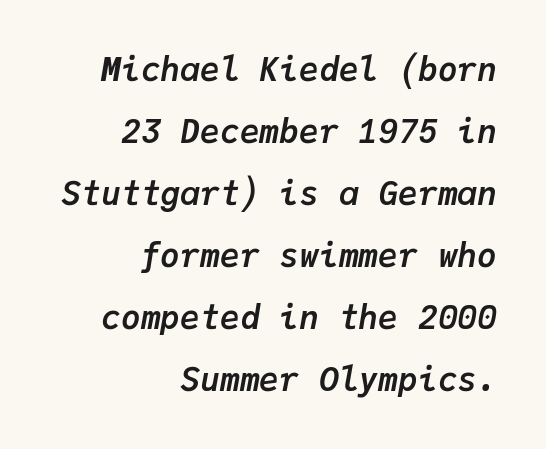
The image shows 33 px semibold type, italic (leaning right), monospaced; set right-aligned, line spacing 1.88x, normal letter spacing, not underlined; low stroke contrast and a medium x-height.
